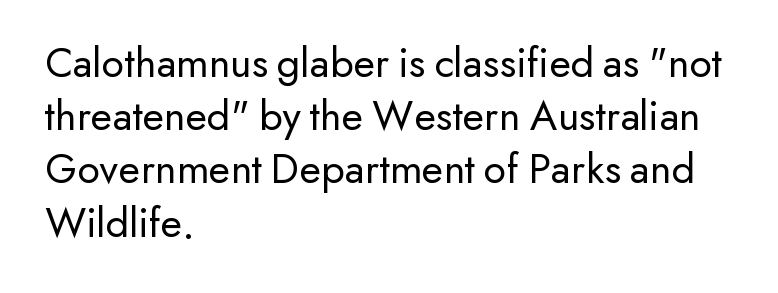
The image shows 44 px regular-weight sans-serif type, upright; set left-aligned, line spacing 1.21x, normal letter spacing, not underlined; low stroke contrast and a small x-height.
